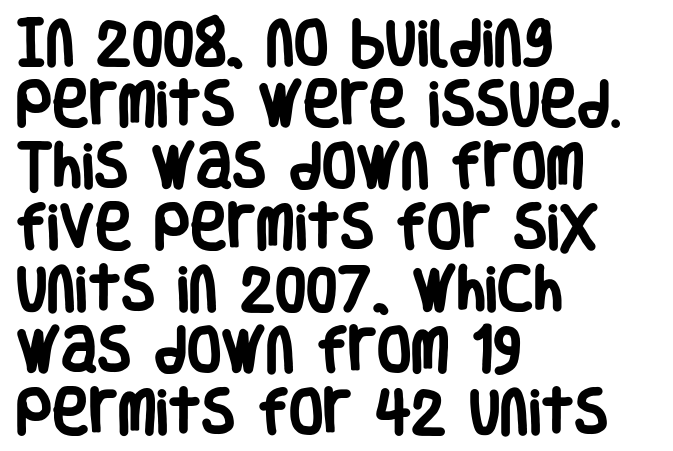
Bold? Absolutely — the strokes are thick and heavy. Only glyphs here, with clear space below each row. The letters advance in unequal steps, a hallmark of proportional type. Horizontally, the lines are justified to the leading edge only.
